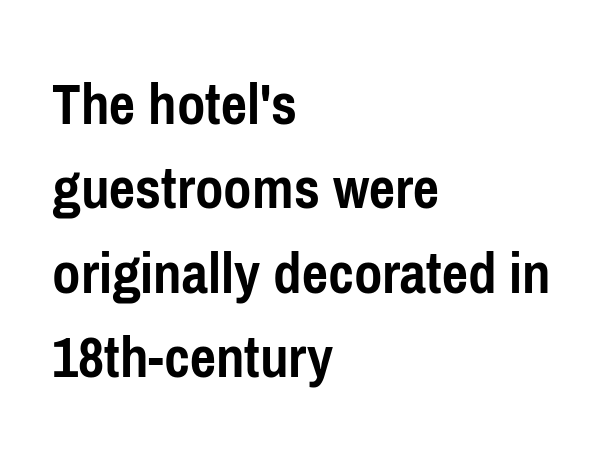
{"serif": "no", "italic": "no", "bold": "yes", "weight": "semibold", "width": "condensed", "stroke_contrast": "low", "x_height": "medium", "monospaced": "no", "underline": "no", "align": "left", "line_spacing": "normal", "line_spacing_ratio": 1.36, "letter_spacing": "normal", "letter_spacing_em": 0.0, "glyph_px": 62}
